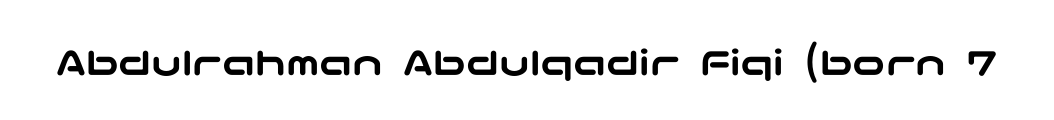
The image shows 41 px wide sans-serif type, upright; set normal letter spacing, not underlined; low stroke contrast and a medium x-height.
